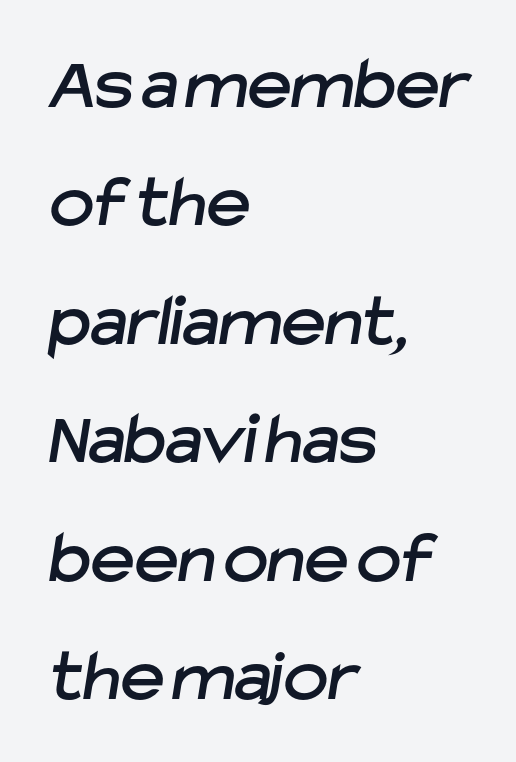
The type is set solid horizontally, with unmodified tracking. Unmarked baselines from the first word to the last. The face used here is proportionally spaced, like ordinary book or web type. Notice how the passage keeps a crisp vertical edge on the left only. This sample keeps an unexceptional amount of space between lines. You can tell from the bare stems that sans-serif type was used.
